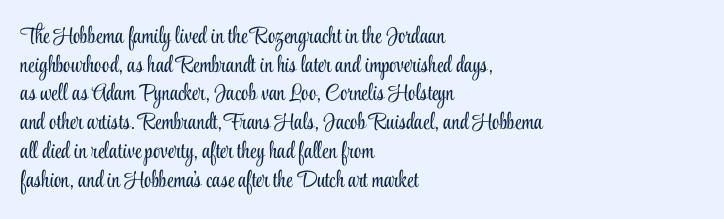
Q: Is the text bold? A: No.
Q: Is the text italic (slanted)? A: Yes.
Q: Is the text underlined? A: No.
Q: How is the paragraph aligned? A: Left-aligned.
Q: Is the spacing between letters normal or unusually wide? A: Normal.
Q: Is the spacing between lines tight, normal or loose? A: Normal.
